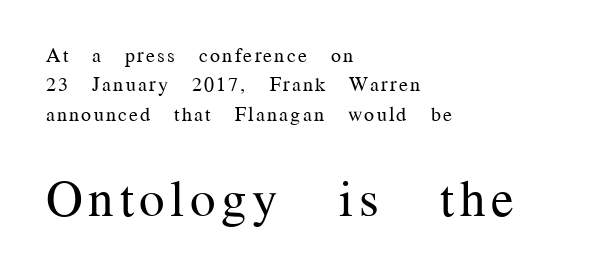
The passage shown begins with its smaller block and ends with its larger one. Interline gaps are of average width in this sample. No word sits above an underline. Think standard paragraph weight, or any step lighter than that. A typesetter would call this proportional, since set widths differ per character. These lines are composed in type with serifs.
